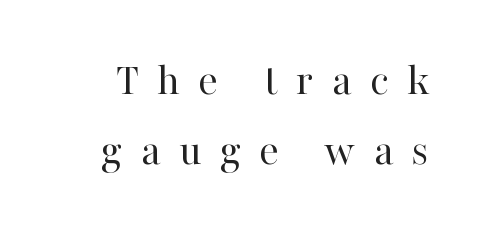
Ascenders rise straight up at ninety degrees. Is the letter spacing exaggerated? Yes — the characters are pushed far apart. Classification — serif. Compared with a typical body face, this is equally light or lighter still.
